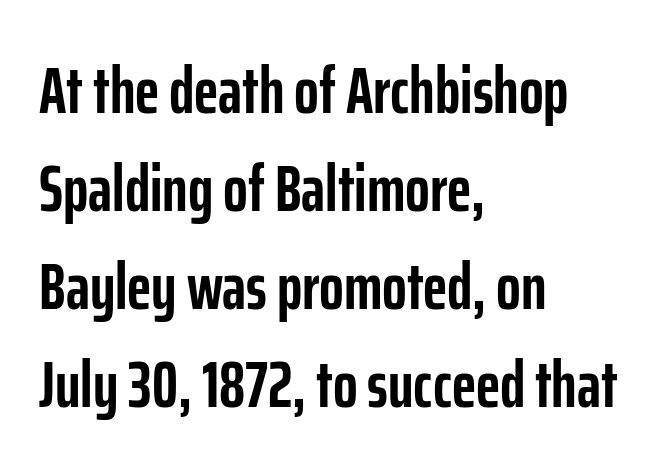
Rows of type keep a routine distance in the vertical direction. One-word summary of the alignment: left. Posture: vertical. No feet cap the strokes, marking this as sans-serif type.
